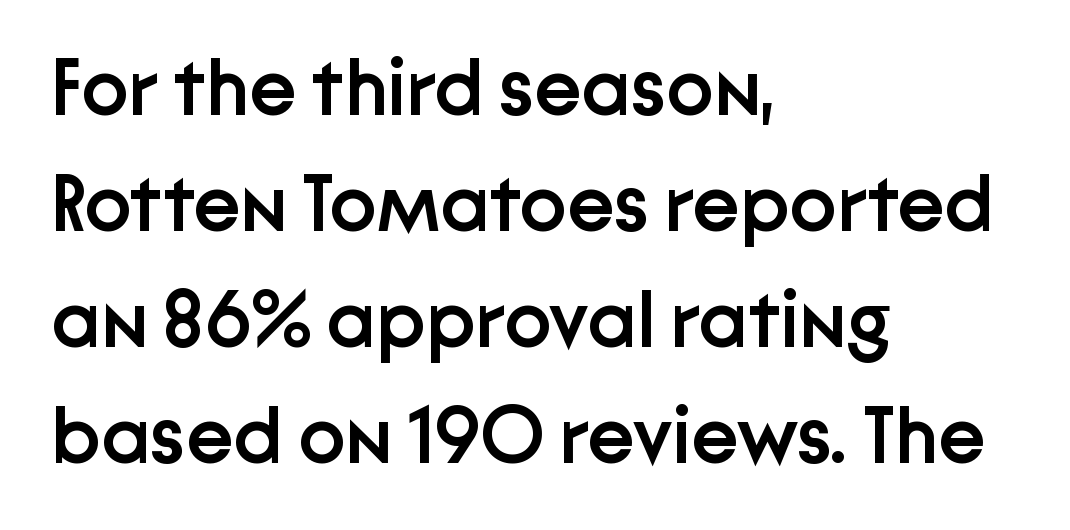
The image shows 80 px semibold sans-serif type, upright; set left-aligned, normal line spacing (1.45x), normal letter spacing, not underlined; low stroke contrast and a medium x-height.
